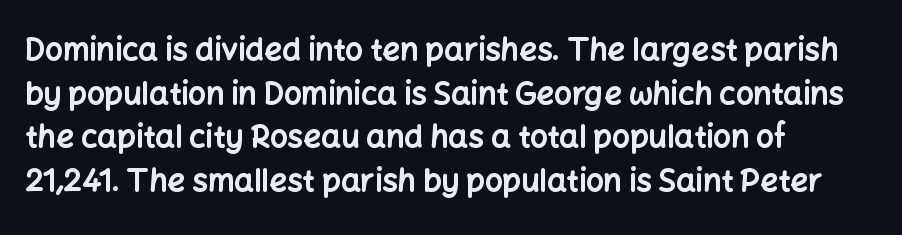
The image shows 31 px bold sans-serif type, upright; set left-aligned, normal line spacing (1.41x), normal letter spacing, not underlined; low stroke contrast and a medium x-height.
